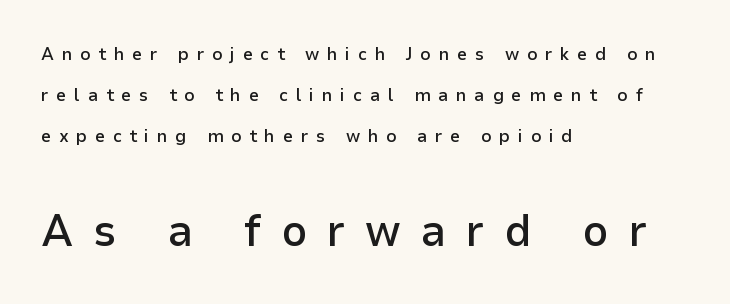
The image shows 45 px semibold sans-serif type, upright; set left-aligned, loose line spacing (2.28x), unusually wide letter spacing (+0.43 em), not underlined; the second (bottom) block is 2.5x larger; low stroke contrast and a medium x-height.
